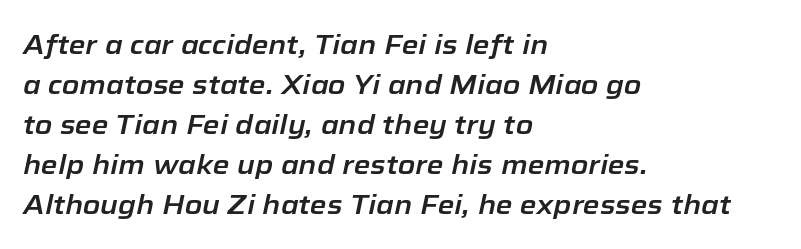
This rendering uses left alignment, leaving the right contour irregular. This block has exactly the height ordinary leading produces. Nobody touched the tracking dial on this one. A bare baseline throughout the passage. Emphasis-style slanted type is in use.
